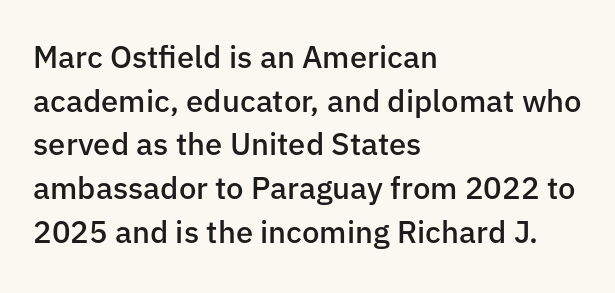
{"serif": "no", "italic": "no", "bold": "semi", "weight": "semibold", "width": "normal", "stroke_contrast": "low", "x_height": "medium", "monospaced": "no", "underline": "no", "align": "left", "line_spacing": "normal", "line_spacing_ratio": 1.41, "letter_spacing": "normal", "letter_spacing_em": 0.0, "glyph_px": 31}
